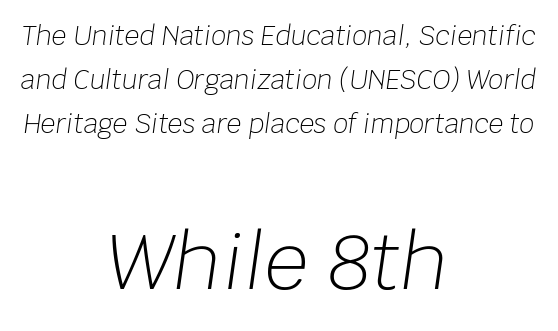
Q: Is the text bold? A: No.
Q: Is the text italic (slanted)? A: Yes, it leans right by about 8 degrees.
Q: Is the text underlined? A: No.
Q: How is the paragraph aligned? A: Centered.
Q: Is the spacing between letters normal or unusually wide? A: Normal.
Q: Is the spacing between lines tight, normal or loose? A: Normal.
Q: Which block of text is set in a larger size, the first (top) or the second (bottom)? A: The second (bottom) one.
Q: Width (condensed, normal, or wide)? A: Normal.
Q: Stroke contrast? A: Low.
Q: x-height? A: Large.
Q: Monospaced? A: No.
